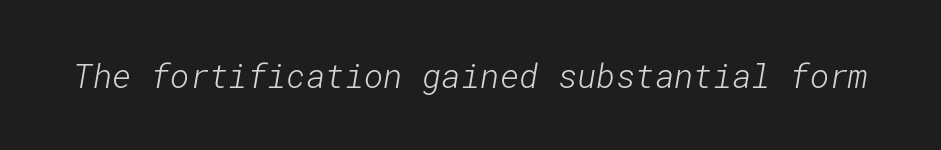
Inter-character spacing is left at the font's built-in metrics. The baseline area is clear. Stem width sits at or under what a default text font uses. Are there feet on the stems? There aren't — it's a sans.
